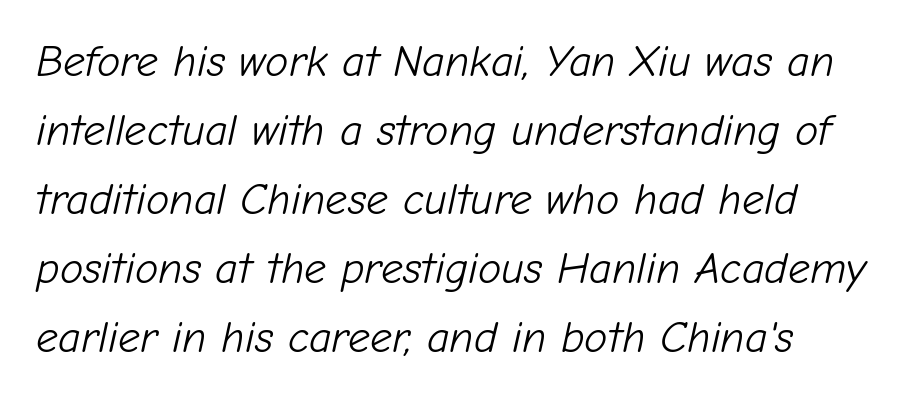
Q: Is the text bold? A: No.
Q: Is the text italic (slanted)? A: Yes, it leans right by about 12 degrees.
Q: Is the text underlined? A: No.
Q: How is the paragraph aligned? A: Left-aligned.
Q: Is the spacing between letters normal or unusually wide? A: Normal.
Q: Is the spacing between lines tight, normal or loose? A: Normal.
Q: Width (condensed, normal, or wide)? A: Normal.
Q: Stroke contrast? A: Low.
Q: x-height? A: Medium.
Q: Monospaced? A: No.
